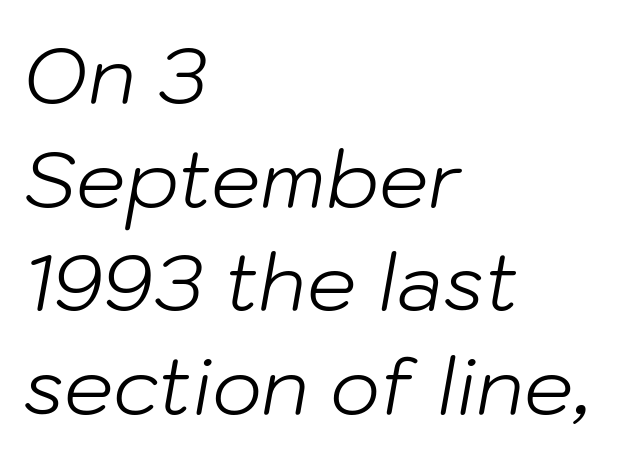
The image shows 78 px light type, italic (leaning right); set left-aligned, normal line spacing (1.33x), normal letter spacing, not underlined; low stroke contrast and a medium x-height.
